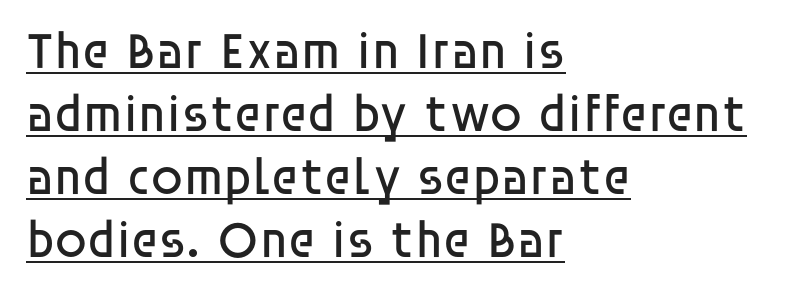
Q: Is the text bold? A: No.
Q: Is the text italic (slanted)? A: No, it is upright.
Q: Is the typeface a serif or a sans-serif typeface? A: Sans-serif.
Q: Is the text underlined? A: Yes.
Q: How is the paragraph aligned? A: Left-aligned.
Q: Is the spacing between letters normal or unusually wide? A: Normal.
Q: Width (condensed, normal, or wide)? A: Normal.
Q: Stroke contrast? A: Low.
Q: x-height? A: Large.
Q: Monospaced? A: No.
